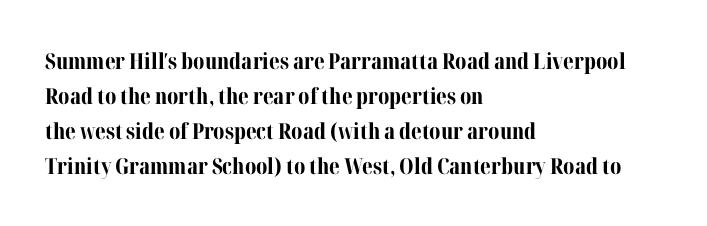
Horizontal bands of white between lines are of average thickness. The rendering keeps characters at their native spacing. Line beginnings align vertically; line endings do not. The font is running at its bold setting. No italicization has been applied; the sample stays upright.
